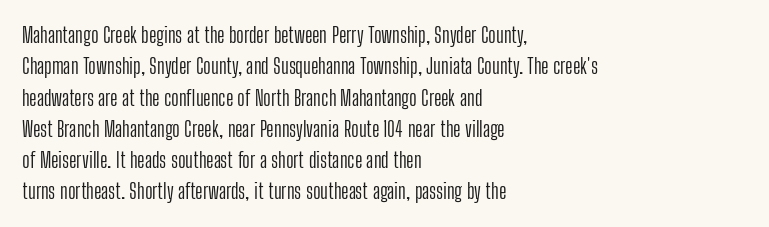
Ordinary non-slanted type is in use. Honestly, the row spacing looks completely unremarkable. These lines keep a tight, regular rhythm from letter to letter. These lines stack with their left ends in a neat column.
